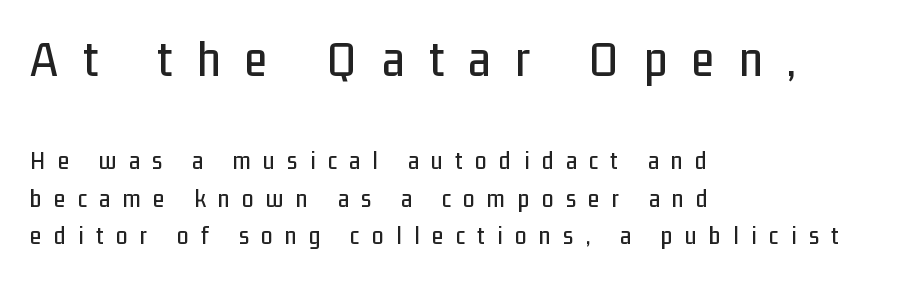
The image shows 52 px condensed sans-serif type, upright; set left-aligned, normal line spacing (1.44x), unusually wide letter spacing (+0.48 em), not underlined; the first (top) block is 2.0x larger; low stroke contrast and a medium x-height.
